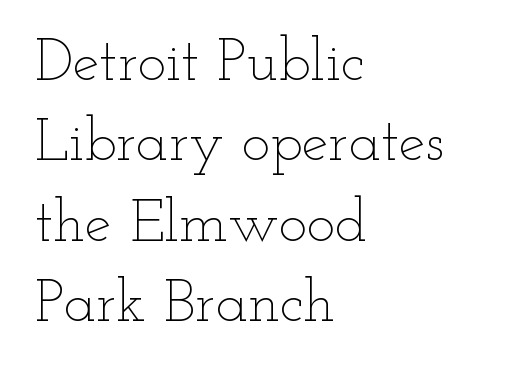
Q: Is the text bold? A: No.
Q: Is the text italic (slanted)? A: No, it is upright.
Q: Is the text underlined? A: No.
Q: How is the paragraph aligned? A: Left-aligned.
Q: Is the spacing between letters normal or unusually wide? A: Normal.
Q: Is the spacing between lines tight, normal or loose? A: Normal.
Q: Width (condensed, normal, or wide)? A: Wide.
Q: Stroke contrast? A: Low.
Q: x-height? A: Small.
Q: Monospaced? A: No.
